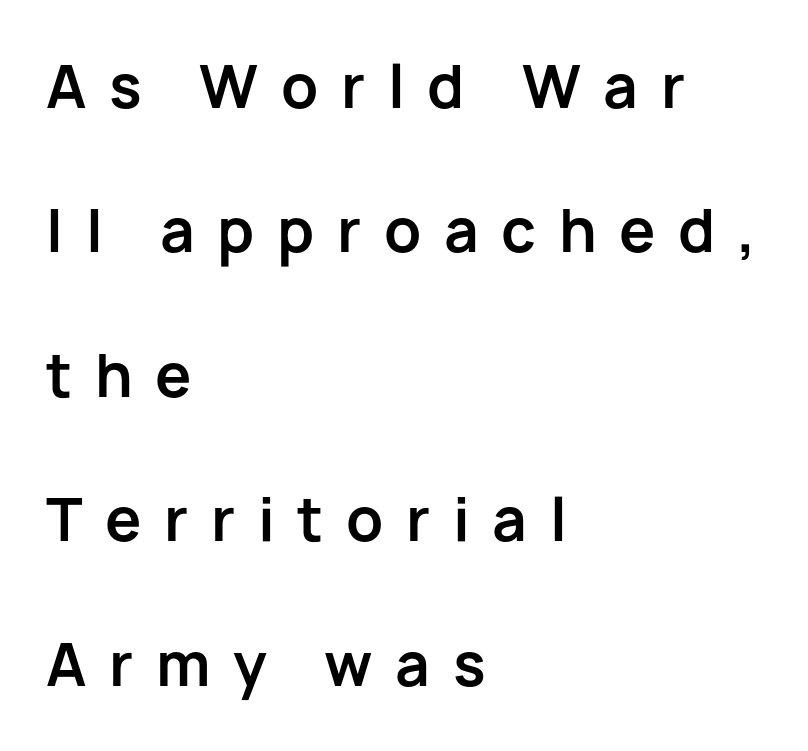
Q: Is the text bold? A: Yes.
Q: Is the text italic (slanted)? A: No, it is upright.
Q: Is the typeface a serif or a sans-serif typeface? A: Sans-serif.
Q: Is the text underlined? A: No.
Q: How is the paragraph aligned? A: Left-aligned.
Q: Is the spacing between letters normal or unusually wide? A: Unusually wide.
Q: Is the spacing between lines tight, normal or loose? A: Loose.
Q: Width (condensed, normal, or wide)? A: Normal.
Q: Stroke contrast? A: Low.
Q: x-height? A: Medium.
Q: Monospaced? A: No.
